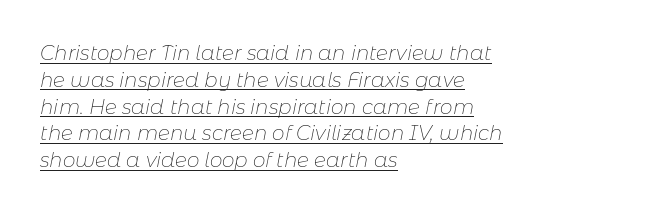
Is the letter spacing exaggerated? No — it looks like the ordinary default. Each line starts at the same left margin while the right side varies. The letterforms sit at book weight or below. Evenly set lines give the paragraph a standard silhouette. Would a proofreader flag this as italicized? Yes.
